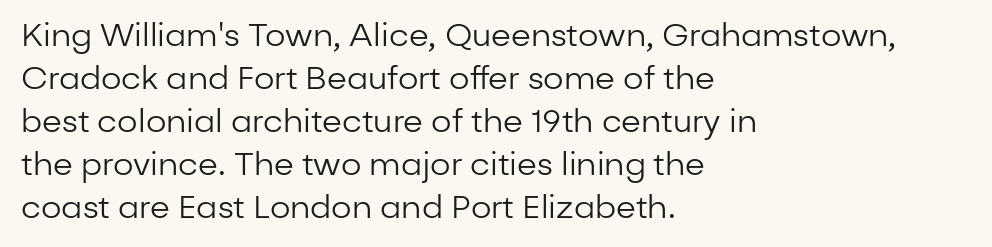
The image shows 32 px regular-weight sans-serif type, upright; set left-aligned, normal line spacing (1.34x), normal letter spacing, not underlined; low stroke contrast and a medium x-height.
